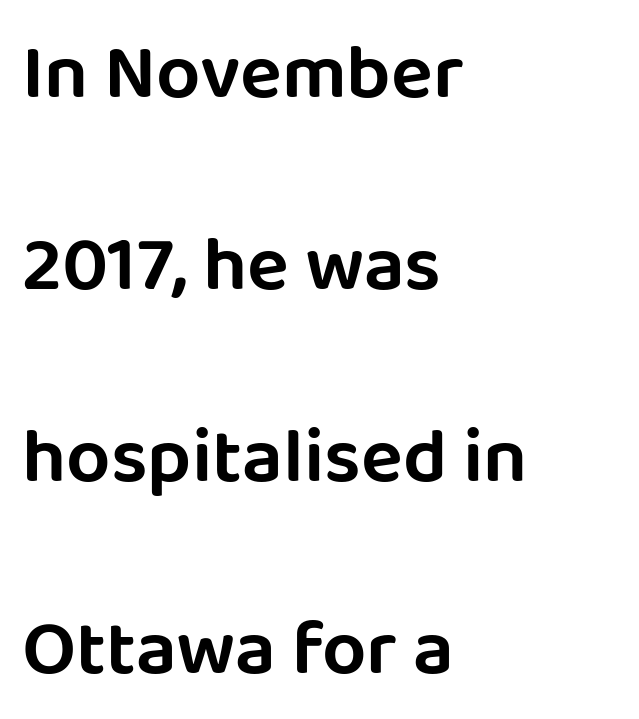
{"serif": "no", "italic": "no", "width": "normal", "stroke_contrast": "low", "x_height": "large", "monospaced": "no", "underline": "no", "align": "left", "line_spacing": "loose", "line_spacing_ratio": 2.46, "letter_spacing": "normal", "letter_spacing_em": 0.0, "glyph_px": 78}
